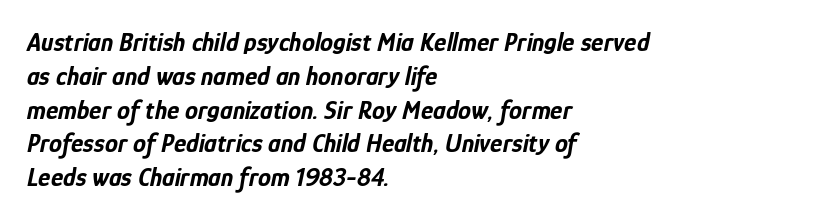
{"italic": "yes", "lean": "right", "slant_degrees": 12, "bold": "yes", "underline": "no", "align": "left", "line_spacing": "normal", "line_spacing_ratio": 1.3, "letter_spacing": "normal", "letter_spacing_em": 0.0, "glyph_px": 26}
